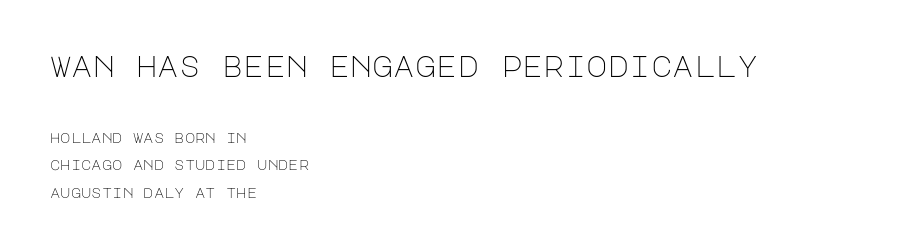
The image shows 29 px light sans-serif type, upright; set left-aligned, loose line spacing (1.96x), normal letter spacing, not underlined; the first (top) block is 2.07x larger; low stroke contrast and a large x-height.
